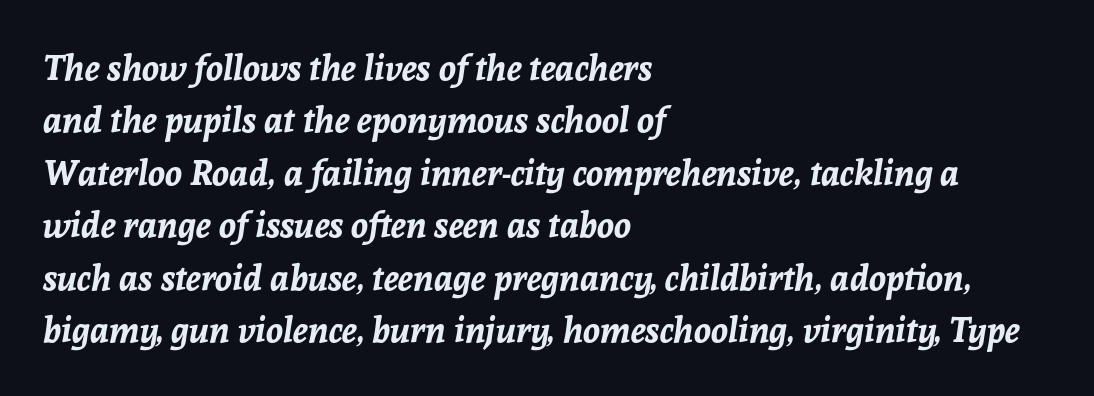
The image shows 35 px bold type, italic (leaning right); set left-aligned, normal line spacing (1.5x), normal letter spacing, not underlined; low stroke contrast and a medium x-height.
